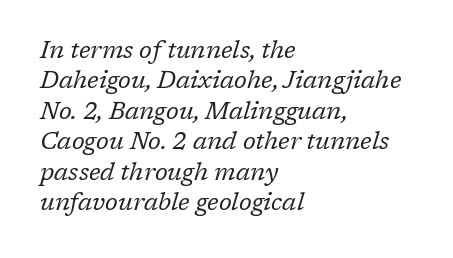
Underline: absent. Each new line begins a customary step beneath the previous one. All the whitespace from short lines collects on the right. The lettering tilts uniformly, giving the passage an italic look. Between one letter and the next there's only the usual sliver of space.
